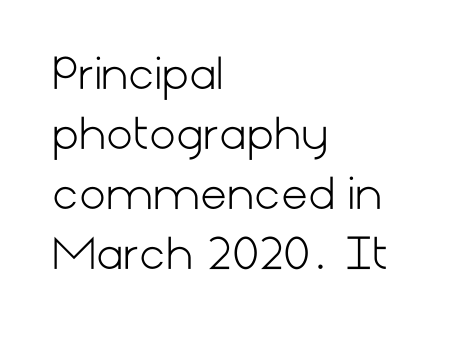
Q: Is the text bold? A: No.
Q: Is the text italic (slanted)? A: No, it is upright.
Q: Is the typeface a serif or a sans-serif typeface? A: Sans-serif.
Q: Is the text underlined? A: No.
Q: How is the paragraph aligned? A: Left-aligned.
Q: Is the spacing between letters normal or unusually wide? A: Normal.
Q: Is the spacing between lines tight, normal or loose? A: Normal.
Q: Width (condensed, normal, or wide)? A: Normal.
Q: Stroke contrast? A: Low.
Q: x-height? A: Medium.
